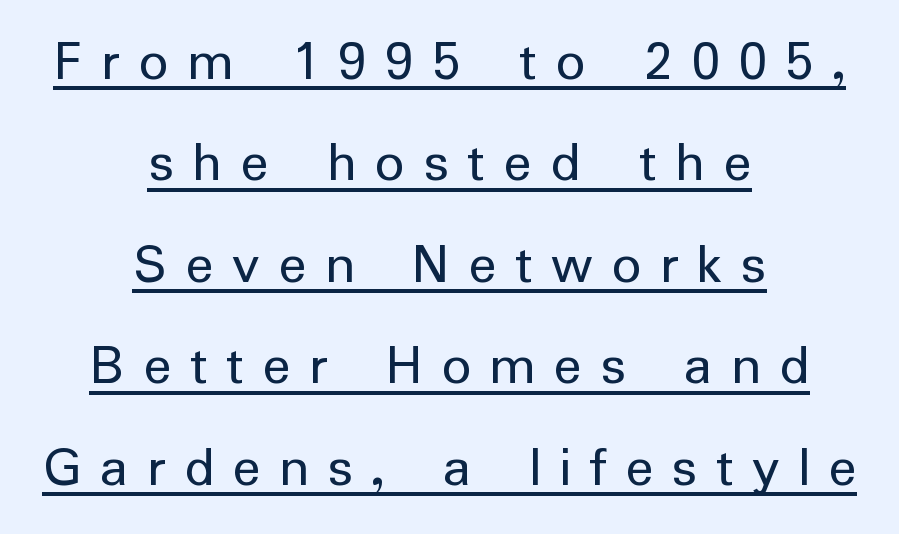
A light-to-regular cut is what we see here. In terms of letterform style, serifs are entirely absent. This sample uses expanded letter spacing, leaving extra air between glyphs. The lines in this sample share a center point and differ in where they start and stop.
